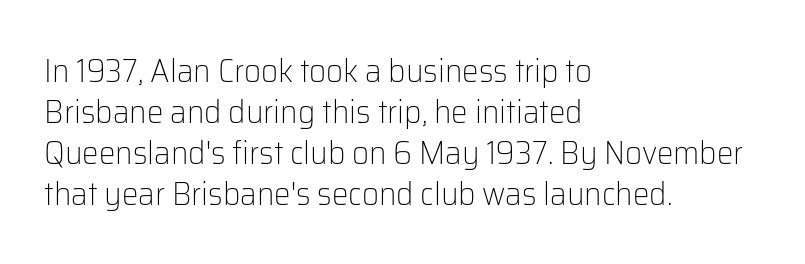
{"serif": "no", "italic": "no", "bold": "no", "weight": "light", "width": "normal", "stroke_contrast": "low", "x_height": "medium", "monospaced": "no", "underline": "no", "align": "left", "line_spacing_ratio": 1.24, "letter_spacing": "normal", "letter_spacing_em": 0.0, "glyph_px": 33}
